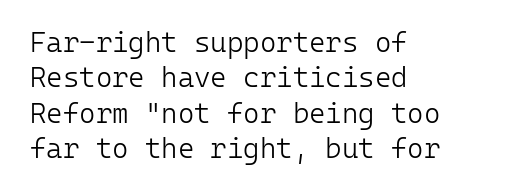
No italicization has been applied; the sample stays upright. The typeface chosen for these lines omits serifs. The block of text has a typical density, with ordinary space between rows. Type without underlining. Each stroke keeps to a modest, everyday thickness or less. Does the copy run flush right? No — it runs flush left.
